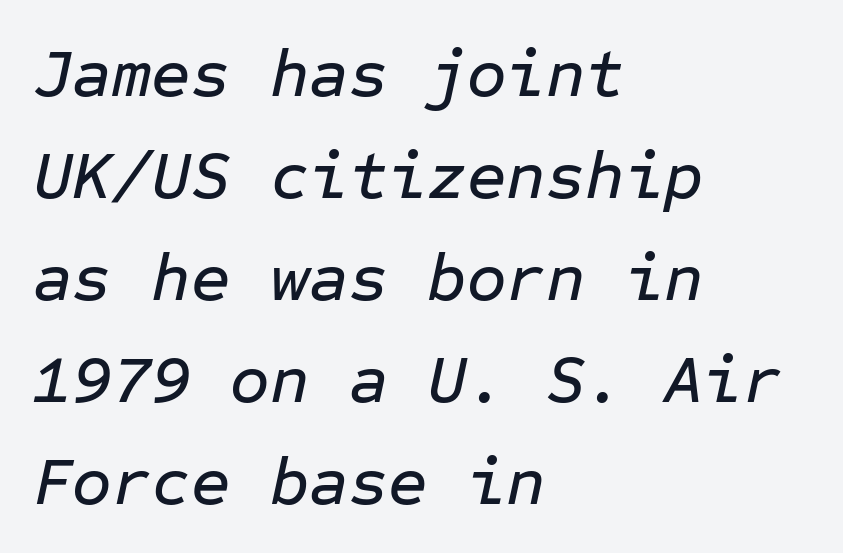
{"italic": "yes", "lean": "right", "slant_degrees": 12, "width": "normal", "stroke_contrast": "low", "x_height": "medium", "monospaced": "yes", "underline": "no", "align": "left", "line_spacing": "normal", "line_spacing_ratio": 1.5, "letter_spacing": "normal", "letter_spacing_em": 0.0, "glyph_px": 68}
